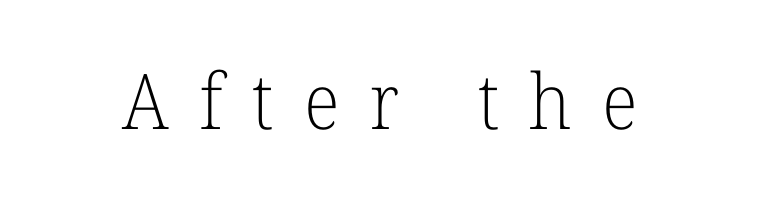
The image shows 77 px light serif type, upright; set unusually wide letter spacing (+0.39 em), not underlined; low stroke contrast and a medium x-height.
